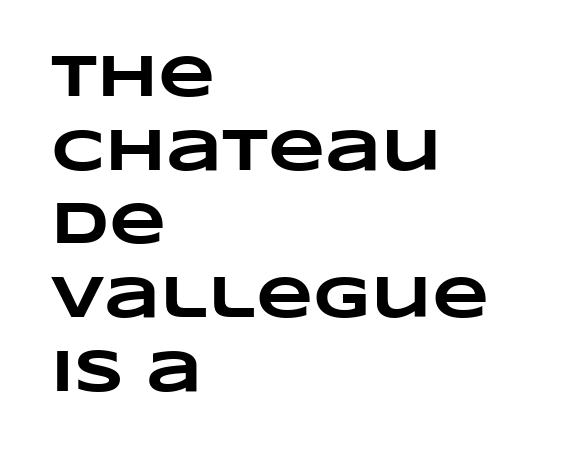
Q: Is the text bold? A: Yes.
Q: Is the text underlined? A: No.
Q: How is the paragraph aligned? A: Left-aligned.
Q: Is the spacing between letters normal or unusually wide? A: Normal.
Q: Is the spacing between lines tight, normal or loose? A: Normal.
Q: Width (condensed, normal, or wide)? A: Wide.
Q: Stroke contrast? A: Low.
Q: x-height? A: Large.
Q: Monospaced? A: No.
